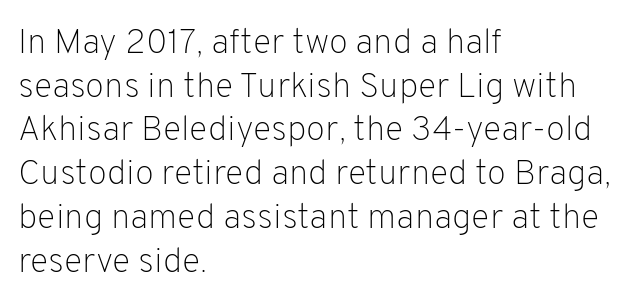
{"serif": "no", "italic": "no", "bold": "no", "weight": "light", "width": "normal", "stroke_contrast": "low", "x_height": "medium", "monospaced": "no", "underline": "no", "align": "left", "line_spacing": "normal", "line_spacing_ratio": 1.25, "letter_spacing": "normal", "letter_spacing_em": 0.0, "glyph_px": 35}
